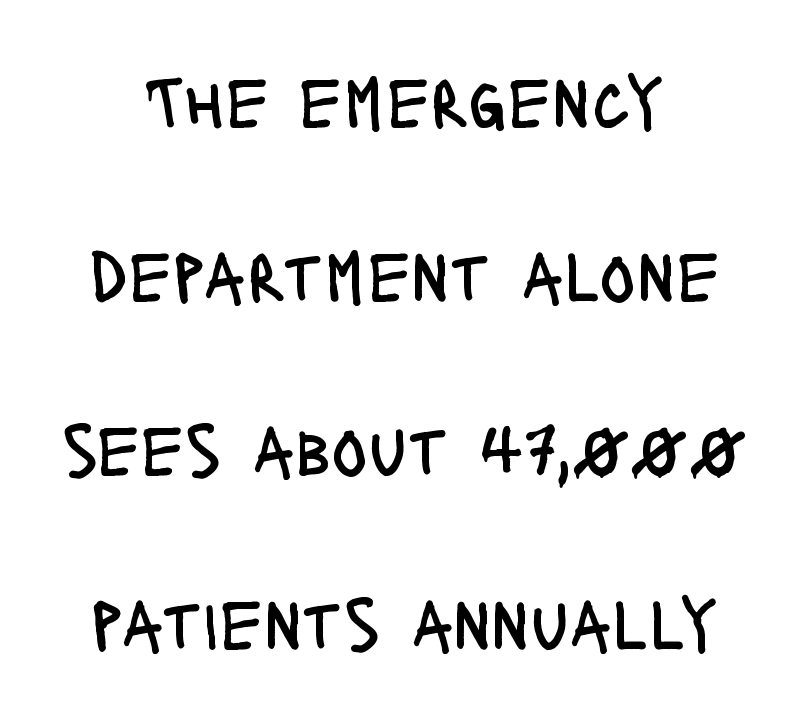
Q: Is the text bold? A: No.
Q: Is the text italic (slanted)? A: No, it is upright.
Q: Is the typeface a serif or a sans-serif typeface? A: Sans-serif.
Q: Is the text underlined? A: No.
Q: How is the paragraph aligned? A: Centered.
Q: Is the spacing between letters normal or unusually wide? A: Normal.
Q: Is the spacing between lines tight, normal or loose? A: Loose.
Q: Width (condensed, normal, or wide)? A: Condensed.
Q: Stroke contrast? A: Low.
Q: x-height? A: Large.
Q: Monospaced? A: No.
